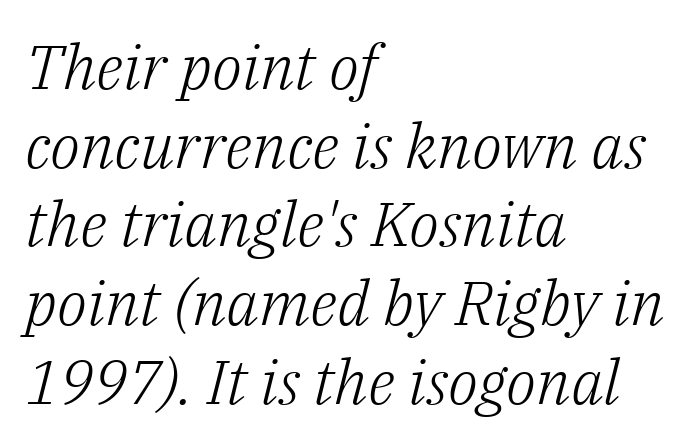
{"serif": "yes", "italic": "yes", "lean": "right", "slant_degrees": 14, "bold": "no", "weight": "light", "width": "normal", "stroke_contrast": "low", "x_height": "medium", "monospaced": "no", "underline": "no", "align": "left", "line_spacing": "normal", "line_spacing_ratio": 1.27, "letter_spacing": "normal", "letter_spacing_em": 0.0, "glyph_px": 62}
